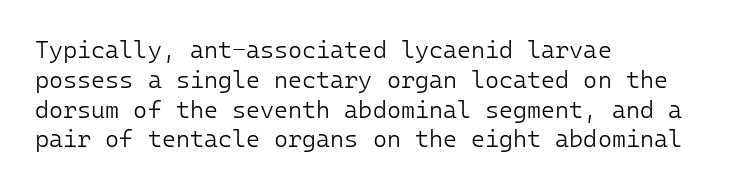
{"italic": "no", "bold": "no", "underline": "no", "align": "left", "line_spacing_ratio": 1.24, "letter_spacing": "normal", "letter_spacing_em": 0.0, "glyph_px": 24}
